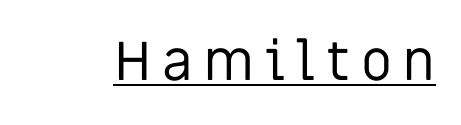
The image shows 55 px regular-weight sans-serif type, upright; set underlined; low stroke contrast and a large x-height.
